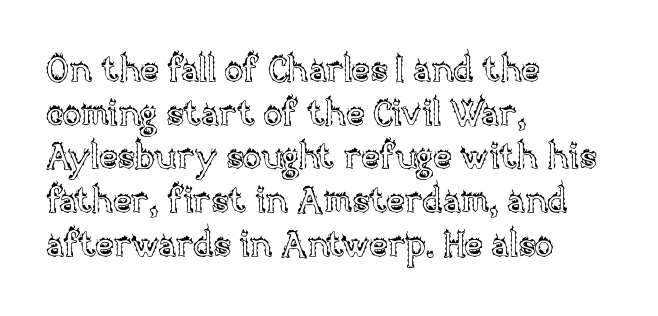
The image shows 35 px text type, upright; set left-aligned, normal line spacing (1.25x), normal letter spacing, not underlined; a large x-height.
